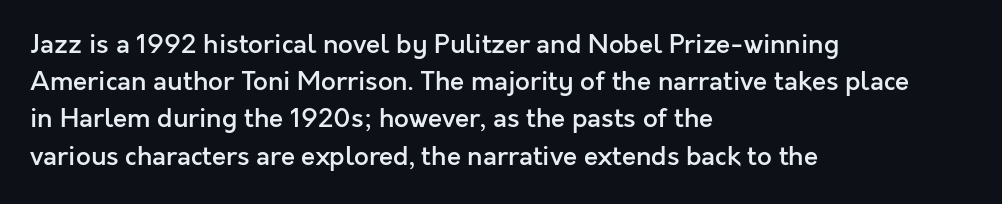
The image shows 26 px text type, upright; set left-aligned, normal line spacing (1.43x), normal letter spacing, not underlined.
